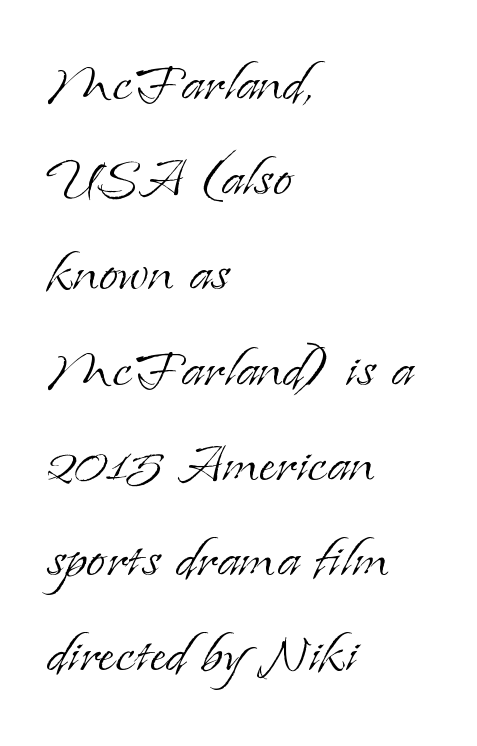
The image shows 69 px light serif type; set left-aligned, normal line spacing (1.38x), normal letter spacing, not underlined; low stroke contrast and a small x-height.
